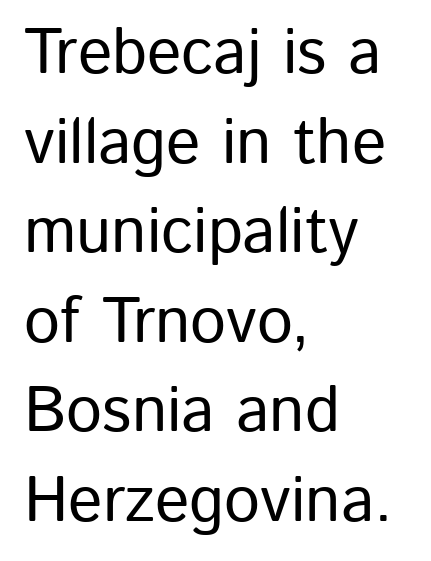
{"serif": "no", "italic": "no", "width": "normal", "stroke_contrast": "low", "x_height": "medium", "monospaced": "no", "underline": "no", "align": "left", "line_spacing": "normal", "line_spacing_ratio": 1.4, "letter_spacing": "normal", "letter_spacing_em": 0.0, "glyph_px": 64}
